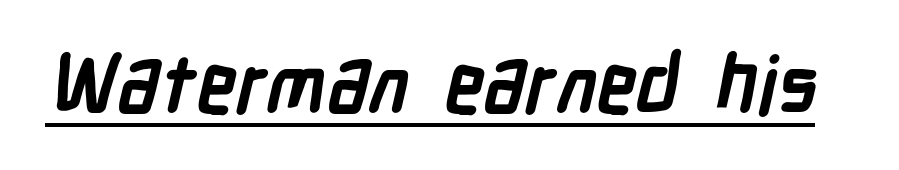
{"serif": "no", "bold": "yes", "weight": "semibold", "width": "condensed", "stroke_contrast": "low", "x_height": "medium", "monospaced": "no", "underline": "yes", "letter_spacing": "normal", "letter_spacing_em": 0.0, "glyph_px": 79}
